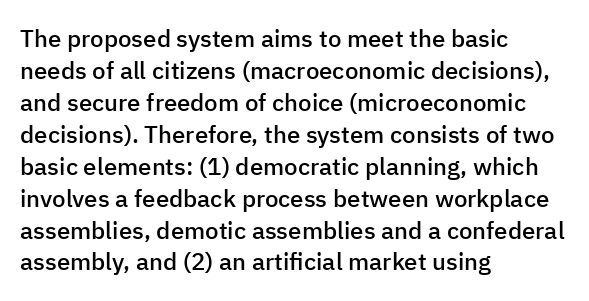
The image shows 24 px text type, upright; set left-aligned, normal line spacing (1.33x), normal letter spacing, not underlined.
